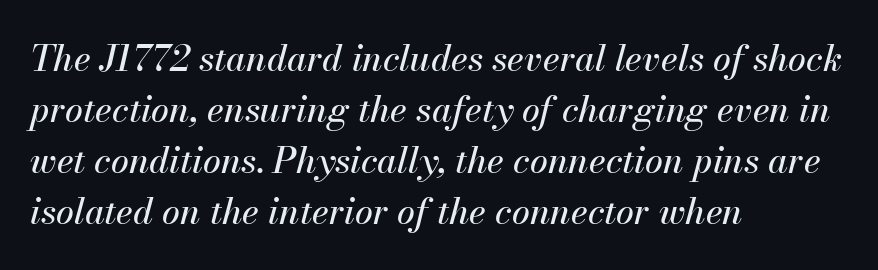
Q: Is the text italic (slanted)? A: Yes, it leans right by about 13 degrees.
Q: Is the text underlined? A: No.
Q: How is the paragraph aligned? A: Left-aligned.
Q: Is the spacing between letters normal or unusually wide? A: Normal.
Q: Is the spacing between lines tight, normal or loose? A: Normal.
Q: Width (condensed, normal, or wide)? A: Normal.
Q: Stroke contrast? A: Medium.
Q: x-height? A: Small.
Q: Monospaced? A: No.
